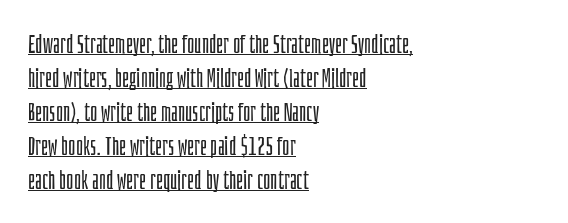
Q: Is the text bold? A: No.
Q: Is the text italic (slanted)? A: No, it is upright.
Q: Is the text underlined? A: Yes.
Q: How is the paragraph aligned? A: Left-aligned.
Q: Is the spacing between letters normal or unusually wide? A: Normal.
Q: Is the spacing between lines tight, normal or loose? A: Normal.
